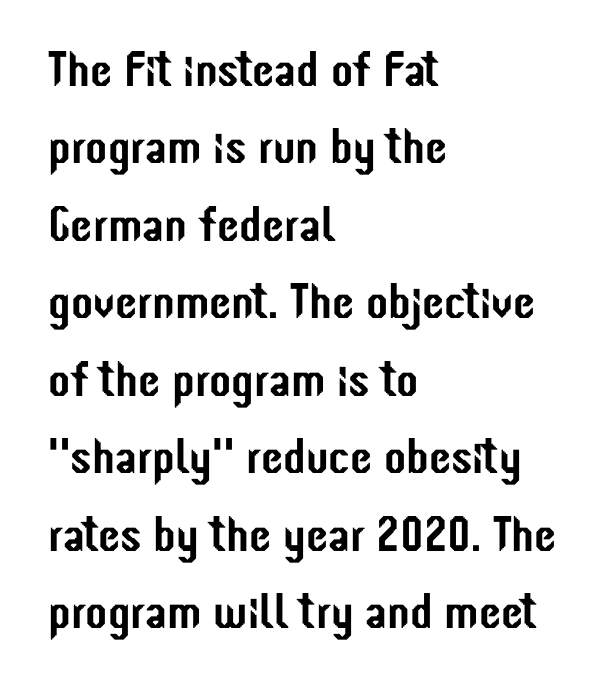
Notice how descenders clear the ascenders below comfortably — that's standard leading. Visually the block forms a straight wall on the left and a jagged coastline on the right. Character widths vary here, with narrow letters taking less room than wide ones. Descenders hang freely into open space. Default kerning and tracking; the words read as compact shapes. The glyphs in this specimen are sans serif.
